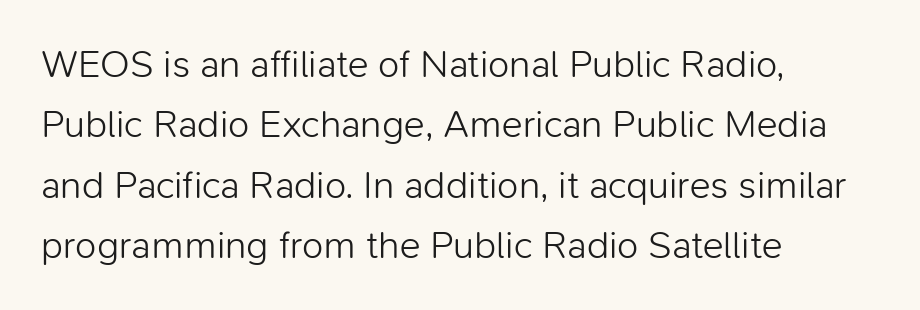
{"serif": "no", "italic": "no", "bold": "no", "weight": "light", "width": "normal", "stroke_contrast": "low", "x_height": "medium", "monospaced": "no", "underline": "no", "align": "left", "line_spacing": "normal", "line_spacing_ratio": 1.55, "letter_spacing": "normal", "letter_spacing_em": 0.0, "glyph_px": 39}
